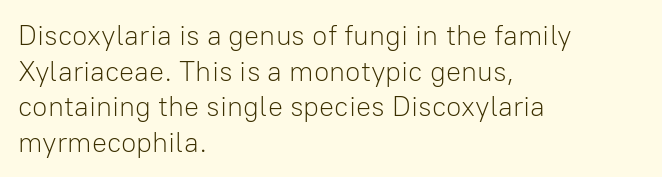
The horizontal fit of the characters is conventional and even. Left-aligned paragraph, ragged on the right. No word sits above an underline. Note the varied advance widths — an 'i' is clearly narrower than an 'm'.
